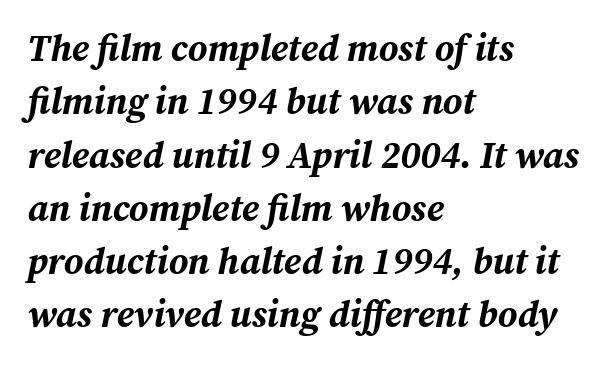
Check under the words: just untouched page. Inter-character spacing is left at the font's built-in metrics. A normal amount of white space separates one row of letters from the next. Line starts are locked; line ends wander. Typographic density is high because the face is bold.
